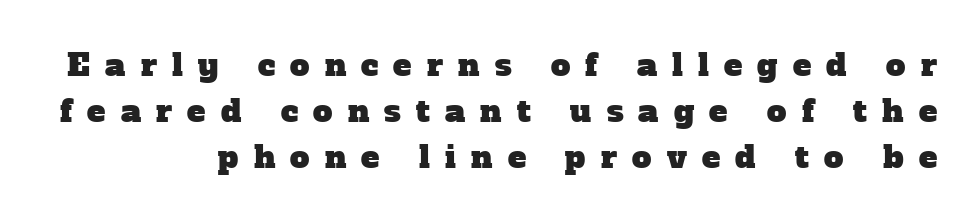
The block of text has a typical density, with ordinary space between rows. The tracking jumps out immediately: characters are airy and widely separated. Stroke terminals: seriffed. A flush-right, rag-left setting is used for this passage. Is this a fixed-width face? No — the glyphs have proportional, varying widths. The string is rendered with underlining switched off.
